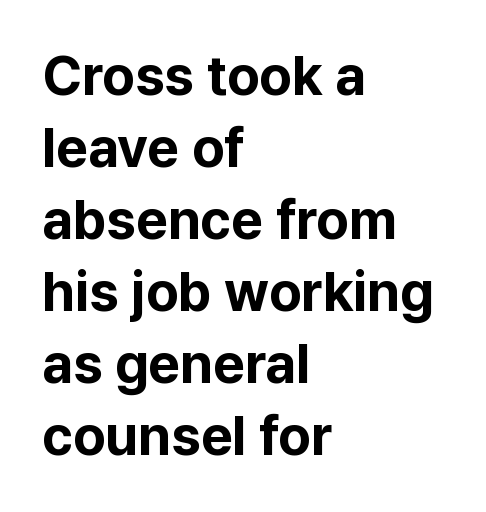
Q: Is the text bold? A: Yes.
Q: Is the text italic (slanted)? A: No, it is upright.
Q: Is the typeface a serif or a sans-serif typeface? A: Sans-serif.
Q: Is the text underlined? A: No.
Q: How is the paragraph aligned? A: Left-aligned.
Q: Is the spacing between letters normal or unusually wide? A: Normal.
Q: Is the spacing between lines tight, normal or loose? A: Normal.
Q: Width (condensed, normal, or wide)? A: Normal.
Q: Stroke contrast? A: Low.
Q: x-height? A: Medium.
Q: Monospaced? A: No.
